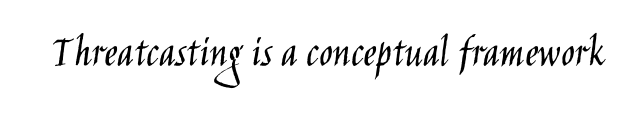
The image shows 45 px light, condensed sans-serif type; set normal letter spacing, not underlined; low stroke contrast and a large x-height.
